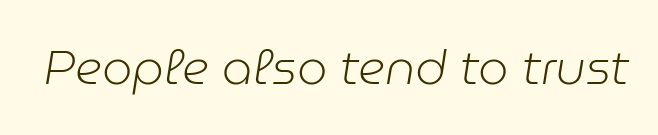
Character widths vary here, with narrow letters taking less room than wide ones. The passage shown leans; its letterforms are oblique. No extra ink here — the face is not bold. Words float on clear page, feet unadorned.
